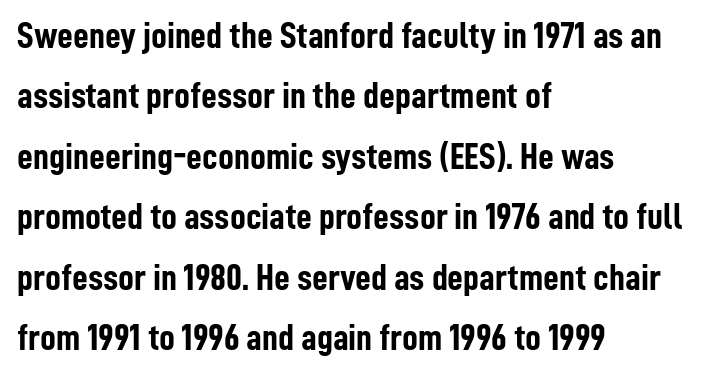
The image shows 39 px semibold, condensed sans-serif type, upright; set left-aligned, normal line spacing (1.55x), normal letter spacing, not underlined; low stroke contrast and a medium x-height.
